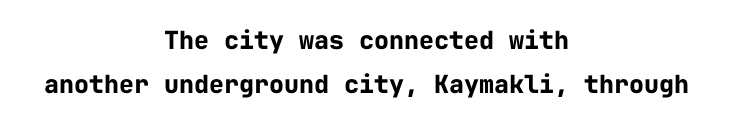
These lines carry a lot of weight — the face is fully bold. Characters follow at the spacing the type designer built in. Has an underline been added? It has not. Italic: no, the glyphs are upright roman. If you folded the block vertically in half, each line would mirror itself in length.
